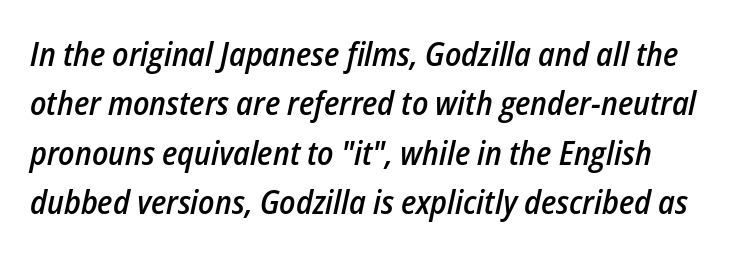
{"italic": "yes", "lean": "right", "slant_degrees": 12, "bold": "semi", "weight": "semibold", "width": "condensed", "stroke_contrast": "low", "x_height": "medium", "monospaced": "no", "underline": "no", "line_spacing": "normal", "line_spacing_ratio": 1.5, "letter_spacing": "normal", "letter_spacing_em": 0.0, "glyph_px": 33}
